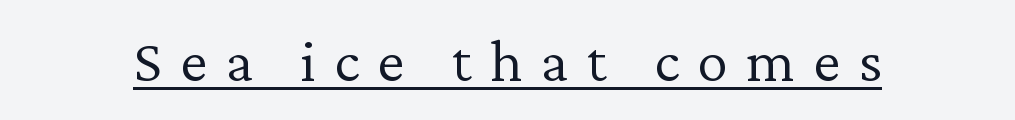
{"serif": "yes", "italic": "no", "bold": "no", "weight": "light", "width": "normal", "stroke_contrast": "low", "x_height": "medium", "monospaced": "no", "underline": "yes", "letter_spacing": "wide", "letter_spacing_em": 0.29, "glyph_px": 62}
